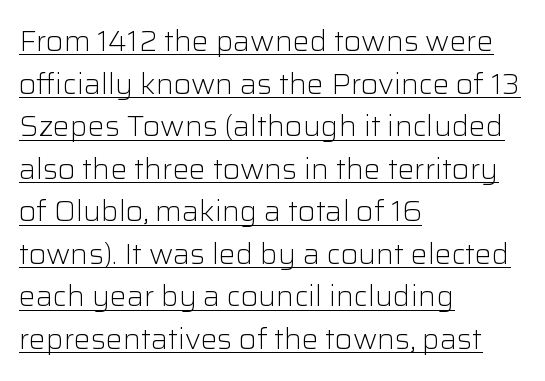
Q: Is the text bold? A: No.
Q: Is the text italic (slanted)? A: No, it is upright.
Q: Is the typeface a serif or a sans-serif typeface? A: Sans-serif.
Q: Is the text underlined? A: Yes.
Q: How is the paragraph aligned? A: Left-aligned.
Q: Is the spacing between letters normal or unusually wide? A: Normal.
Q: Is the spacing between lines tight, normal or loose? A: Normal.
Q: Width (condensed, normal, or wide)? A: Normal.
Q: Stroke contrast? A: Low.
Q: x-height? A: Medium.
Q: Monospaced? A: No.
